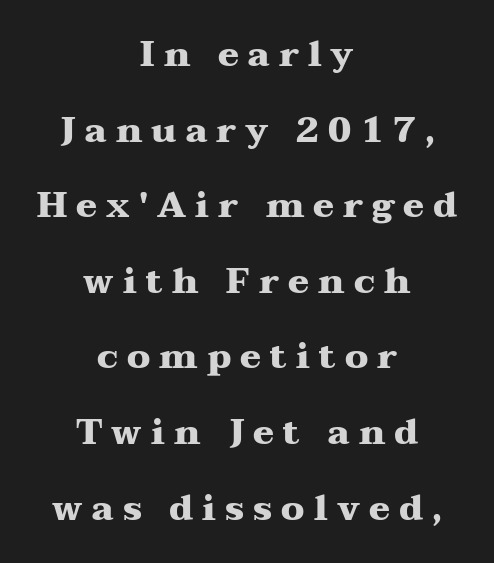
The image shows 35 px heavy, wide serif type, upright; set centered, loose line spacing (2.16x), unusually wide letter spacing (+0.26 em), not underlined; medium stroke contrast and a medium x-height.
